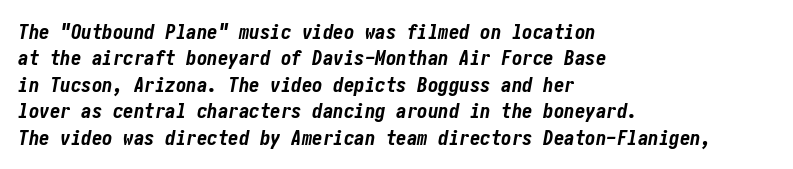
Glance below the letters and you will spot only blank space. Leftover space on each line is placed entirely after the last word. These lines keep a tight, regular rhythm from letter to letter. As a designer I'd log this as weight 700, bold.
